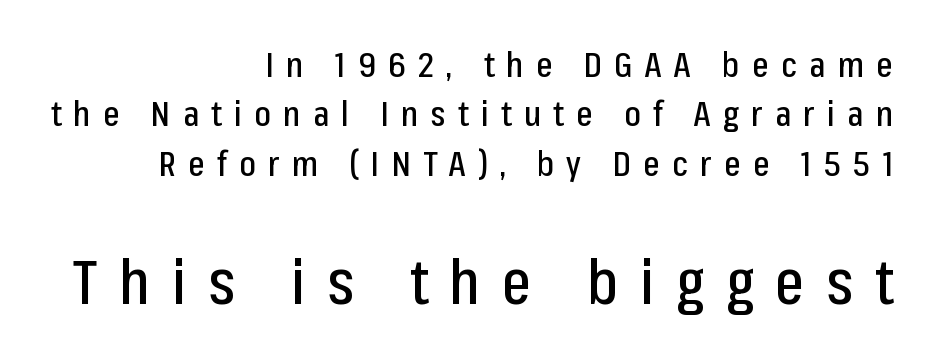
Honestly, the letter spacing is so wide it's the main thing you notice. Typesetter's note — lower block bumped up in size, upper block left smaller. This sample is right-justified, so line beginnings fall wherever the words allow. The vertical gap from one line to the next is medium. Is this a sans? Yes — the strokes have no serifs. Has an underline been added? It has not.
